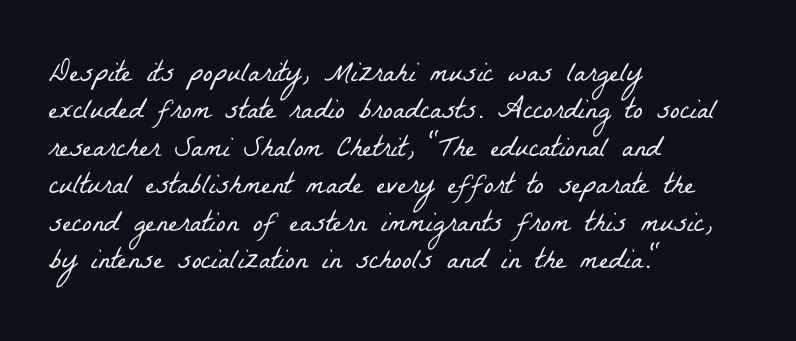
{"serif": "yes", "bold": "no", "weight": "light", "width": "condensed", "stroke_contrast": "low", "x_height": "medium", "monospaced": "no", "underline": "no", "align": "left", "line_spacing": "normal", "line_spacing_ratio": 1.29, "letter_spacing": "normal", "letter_spacing_em": 0.0, "glyph_px": 29}
